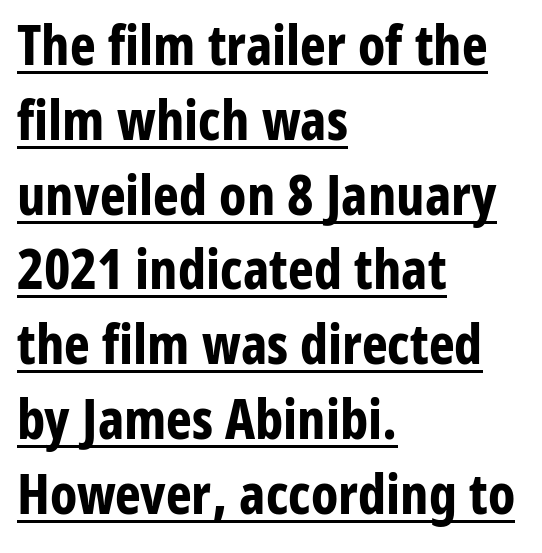
{"serif": "no", "italic": "no", "bold": "yes", "weight": "bold", "width": "condensed", "stroke_contrast": "low", "x_height": "medium", "monospaced": "no", "underline": "yes", "align": "left", "line_spacing": "normal", "line_spacing_ratio": 1.36, "letter_spacing": "normal", "letter_spacing_em": 0.0, "glyph_px": 55}
